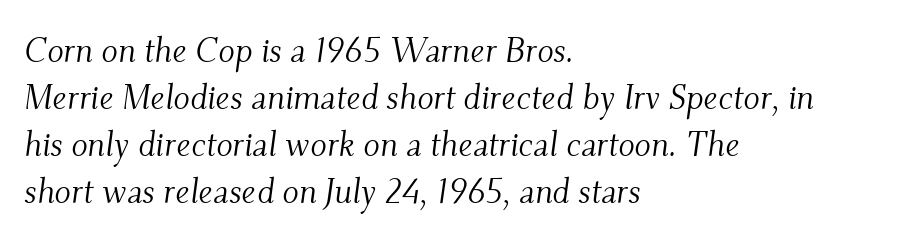
This sample is left-justified, so line endings fall wherever the words run out. Look at the tracking — it's just the regular setting, nothing added. The letters advance in unequal steps, a hallmark of proportional type. Weight: in the light-to-regular range.
